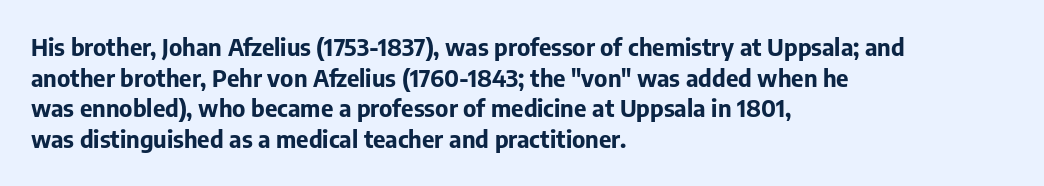
The image shows 24 px bold type, upright; set left-aligned, normal line spacing (1.28x), normal letter spacing, not underlined.
